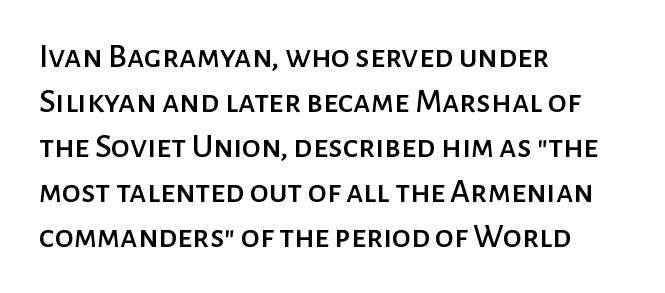
{"serif": "no", "italic": "no", "width": "normal", "stroke_contrast": "low", "x_height": "medium", "monospaced": "no", "underline": "no", "align": "left", "line_spacing": "normal", "line_spacing_ratio": 1.32, "letter_spacing": "normal", "letter_spacing_em": 0.0, "glyph_px": 34}
